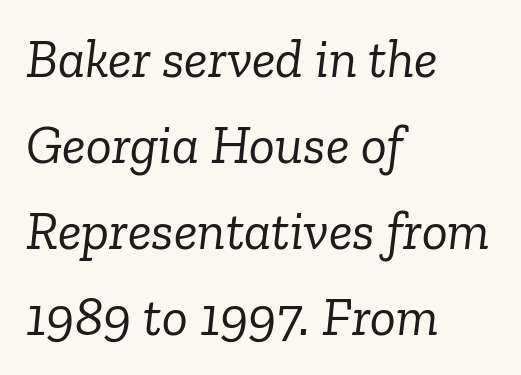
Q: Is the text bold? A: No.
Q: Is the text italic (slanted)? A: Yes, it leans right by about 6 degrees.
Q: Is the typeface a serif or a sans-serif typeface? A: Serif.
Q: Is the text underlined? A: No.
Q: How is the paragraph aligned? A: Left-aligned.
Q: Is the spacing between letters normal or unusually wide? A: Normal.
Q: Is the spacing between lines tight, normal or loose? A: Normal.
Q: Width (condensed, normal, or wide)? A: Normal.
Q: Stroke contrast? A: Low.
Q: x-height? A: Medium.
Q: Monospaced? A: No.
